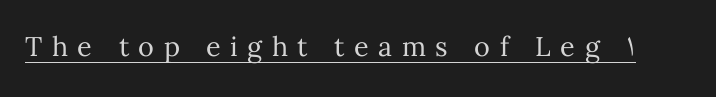
The image shows 27 px text type, upright; set unusually wide letter spacing (+0.35 em), underlined.
